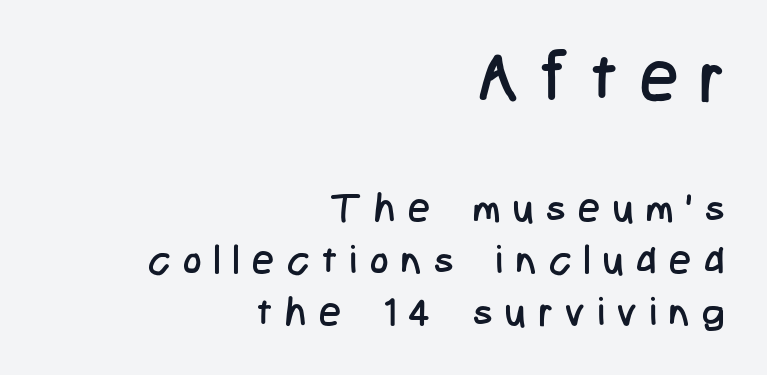
Q: Is the text bold? A: No.
Q: Is the text italic (slanted)? A: No, it is upright.
Q: Is the typeface a serif or a sans-serif typeface? A: Sans-serif.
Q: Is the text underlined? A: No.
Q: How is the paragraph aligned? A: Right-aligned.
Q: Is the spacing between letters normal or unusually wide? A: Unusually wide.
Q: Is the spacing between lines tight, normal or loose? A: Normal.
Q: Which block of text is set in a larger size, the first (top) or the second (bottom)? A: The first (top) one.
Q: Width (condensed, normal, or wide)? A: Condensed.
Q: Stroke contrast? A: Low.
Q: x-height? A: Medium.
Q: Monospaced? A: No.
